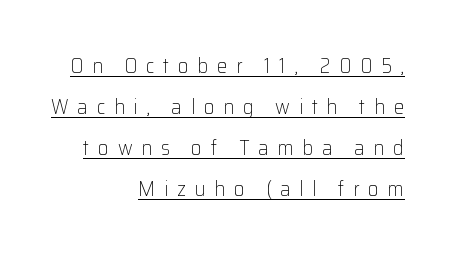
Between one letter and the next there's a generous, obvious gap. The space between consecutive lines is lavish. Is the block centered? No — it sits flush against the right margin. Stroke mass is kept to a normal reading level or below. A baseline rule has been typeset under these characters.
